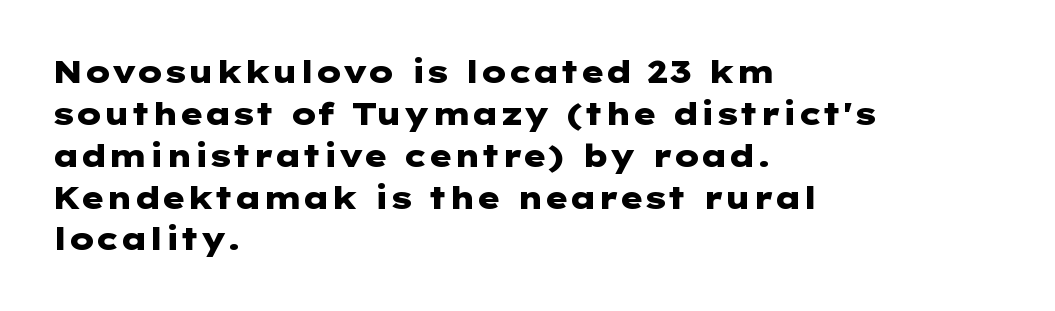
The image shows 31 px heavy, wide sans-serif type, upright; set left-aligned, normal line spacing (1.35x), normal letter spacing, not underlined; low stroke contrast and a medium x-height.
